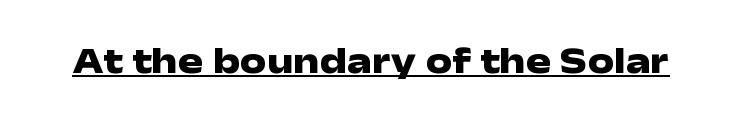
{"serif": "no", "italic": "no", "bold": "yes", "weight": "heavy", "width": "wide", "stroke_contrast": "low", "x_height": "medium", "monospaced": "no", "underline": "yes", "letter_spacing": "normal", "letter_spacing_em": 0.0, "glyph_px": 37}
